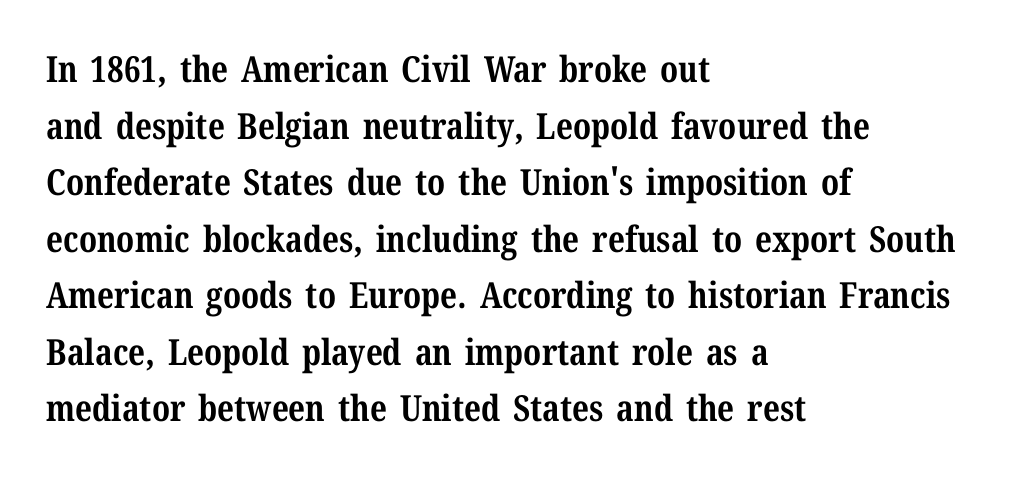
These lines stack with their left ends in a neat column. Nobody drew a line under any word here. Bold? Absolutely — the strokes are thick and heavy. Spacing verdict: proportional, widths tailored to each character.
